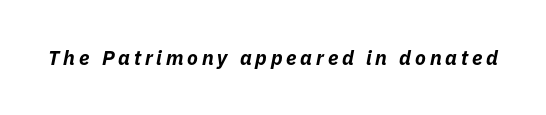
{"italic": "yes", "lean": "right", "slant_degrees": 11, "bold": "yes", "underline": "no", "glyph_px": 20}
